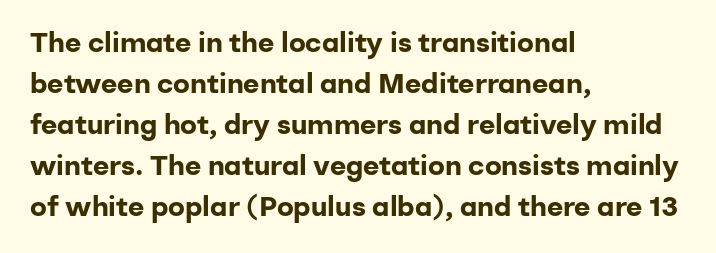
Q: Is the text bold? A: Yes.
Q: Is the text italic (slanted)? A: No, it is upright.
Q: Is the typeface a serif or a sans-serif typeface? A: Sans-serif.
Q: Is the text underlined? A: No.
Q: How is the paragraph aligned? A: Left-aligned.
Q: Is the spacing between letters normal or unusually wide? A: Normal.
Q: Is the spacing between lines tight, normal or loose? A: Normal.
Q: Width (condensed, normal, or wide)? A: Normal.
Q: Stroke contrast? A: Low.
Q: x-height? A: Medium.
Q: Monospaced? A: No.
